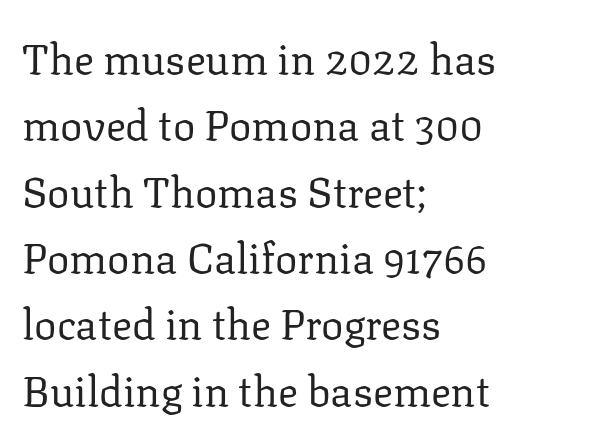
Q: Is the text bold? A: No.
Q: Is the text italic (slanted)? A: No, it is upright.
Q: Is the typeface a serif or a sans-serif typeface? A: Serif.
Q: Is the text underlined? A: No.
Q: How is the paragraph aligned? A: Left-aligned.
Q: Is the spacing between letters normal or unusually wide? A: Normal.
Q: Is the spacing between lines tight, normal or loose? A: Normal.
Q: Width (condensed, normal, or wide)? A: Normal.
Q: Stroke contrast? A: Low.
Q: x-height? A: Medium.
Q: Monospaced? A: No.
